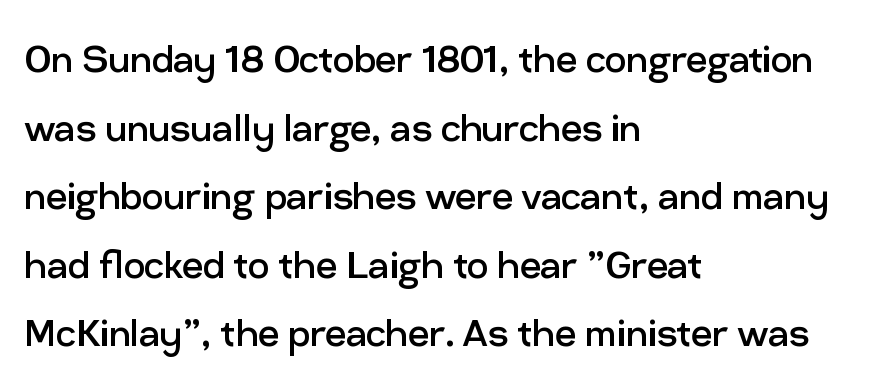
Leading matches the norm, producing a regular column. No word sits above an underline. Italic: no, the glyphs are upright roman. The rendering shows plain stroke endings on the letterforms — a sans-serif design. The typeface has the unassuming heft of standard copy or less.
